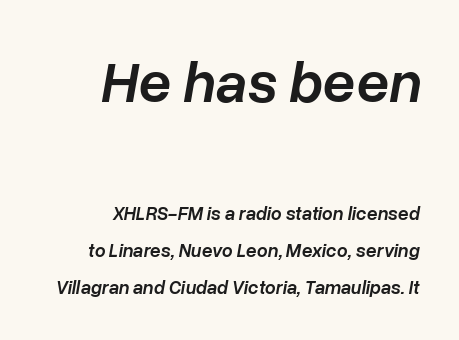
Is this a fixed-width face? No — the glyphs have proportional, varying widths. Heft: intermediate — a semibold. The passage shown stacks its lines with a broad gap. You can tell it's italic because the verticals aren't actually vertical.
